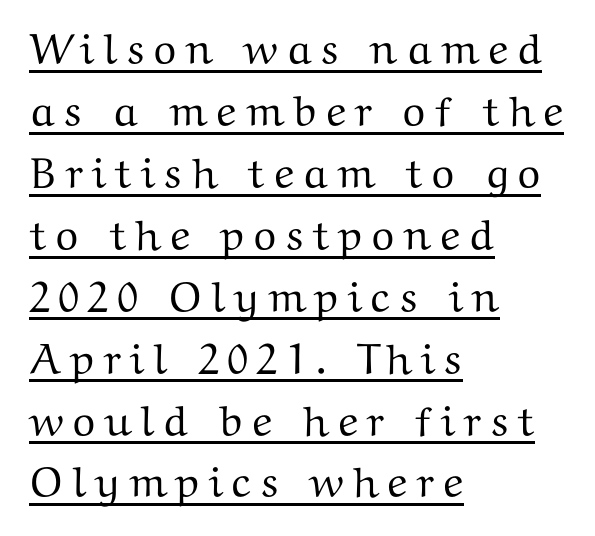
Horizontal bands of white between lines are of average thickness. Each letter keeps its own natural width here, so spacing adapts to shape. You can see a thin bar hugging the bottom of the glyphs. No italicization has been applied; the sample stays upright. The face used here is seriffed, in the tradition of book romans. A student would call this left alignment; a typographer would say flush left, rag right.
